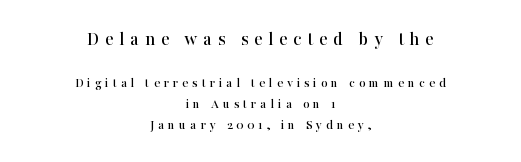
Q: Is the text italic (slanted)? A: No, it is upright.
Q: Is the text underlined? A: No.
Q: How is the paragraph aligned? A: Centered.
Q: Is the spacing between letters normal or unusually wide? A: Unusually wide.
Q: Is the spacing between lines tight, normal or loose? A: Normal.
Q: Which block of text is set in a larger size, the first (top) or the second (bottom)? A: The first (top) one.
